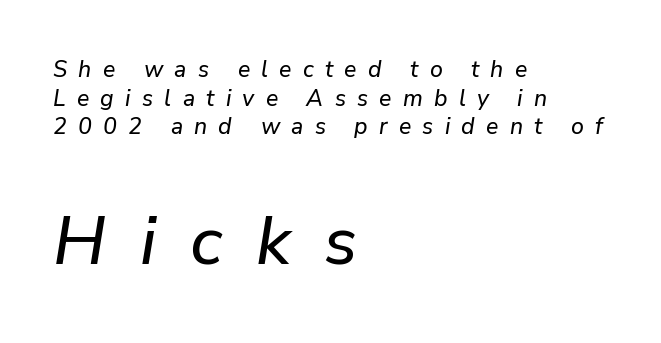
Q: Is the text italic (slanted)? A: Yes, it leans right by about 9 degrees.
Q: Is the text underlined? A: No.
Q: How is the paragraph aligned? A: Left-aligned.
Q: Is the spacing between letters normal or unusually wide? A: Unusually wide.
Q: Is the spacing between lines tight, normal or loose? A: Normal.
Q: Which block of text is set in a larger size, the first (top) or the second (bottom)? A: The second (bottom) one.
Q: Width (condensed, normal, or wide)? A: Normal.
Q: Stroke contrast? A: Low.
Q: x-height? A: Medium.
Q: Monospaced? A: No.
